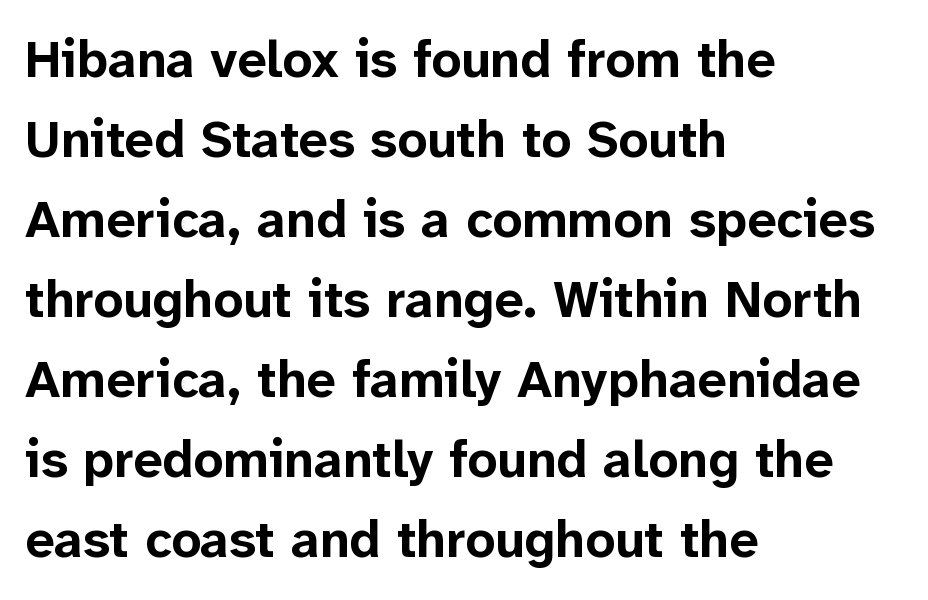
The image shows 52 px bold sans-serif type, upright; set left-aligned, normal line spacing (1.54x), normal letter spacing, not underlined; low stroke contrast and a medium x-height.
